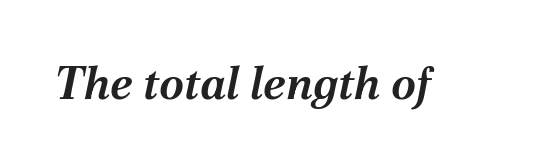
Q: Is the text bold? A: Yes.
Q: Is the text italic (slanted)? A: Yes, it leans right by about 12 degrees.
Q: Is the text underlined? A: No.
Q: Is the spacing between letters normal or unusually wide? A: Normal.
Q: Width (condensed, normal, or wide)? A: Normal.
Q: Stroke contrast? A: Medium.
Q: x-height? A: Medium.
Q: Monospaced? A: No.
